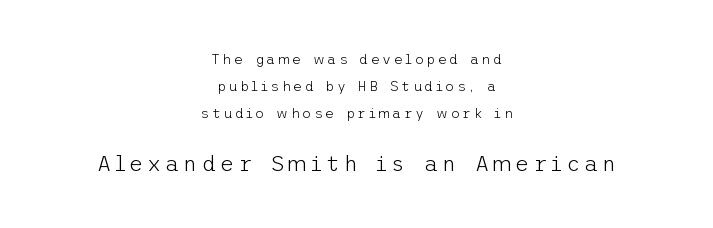
The image shows 22 px text type, upright; set centered, loose line spacing (1.94x), not underlined; the second (bottom) block is 1.57x larger.
